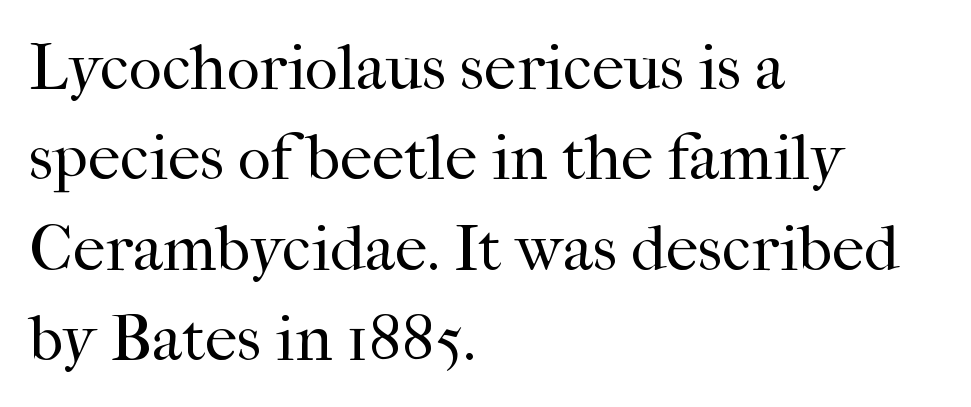
The lettering holds an erect, upright posture throughout. Each word holds together tightly as a unit, with standard inter-letter gaps. The rag falls on the right side of this text block. Rule under the text: the space is simply empty.
